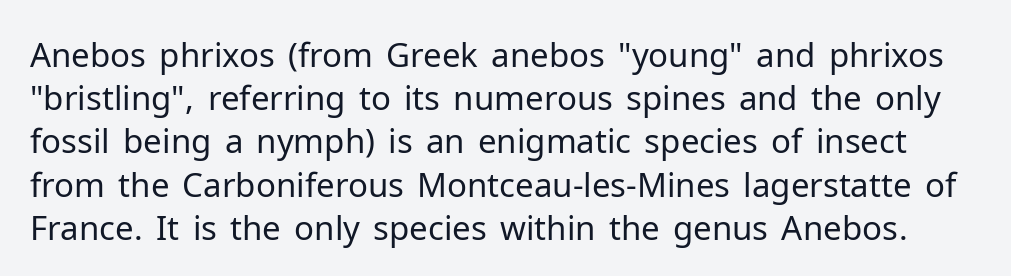
{"serif": "no", "italic": "no", "bold": "no", "weight": "regular", "width": "normal", "stroke_contrast": "low", "x_height": "medium", "monospaced": "no", "underline": "no", "line_spacing": "normal", "line_spacing_ratio": 1.31, "letter_spacing": "normal", "letter_spacing_em": 0.0, "glyph_px": 33}
